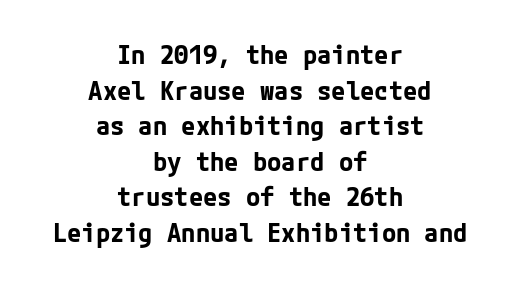
Q: Is the text bold? A: Yes.
Q: Is the text italic (slanted)? A: No, it is upright.
Q: Is the text underlined? A: No.
Q: How is the paragraph aligned? A: Centered.
Q: Is the spacing between letters normal or unusually wide? A: Normal.
Q: Is the spacing between lines tight, normal or loose? A: Normal.
